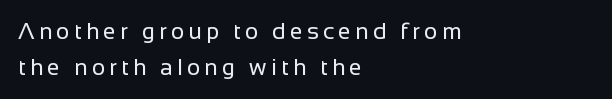
{"italic": "no", "bold": "no", "underline": "no", "align": "left", "line_spacing": "normal", "line_spacing_ratio": 1.58, "glyph_px": 23}
